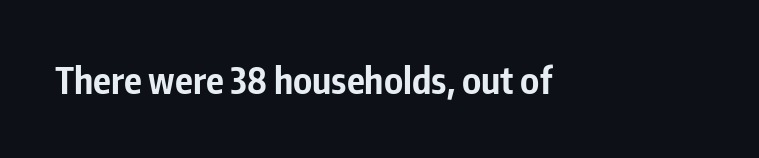
{"serif": "no", "italic": "no", "bold": "yes", "weight": "bold", "width": "condensed", "stroke_contrast": "low", "x_height": "medium", "monospaced": "no", "underline": "no", "letter_spacing": "normal", "letter_spacing_em": 0.0, "glyph_px": 37}
